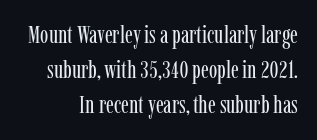
The image shows 25 px text type, upright; set normal line spacing (1.41x), normal letter spacing, not underlined.
